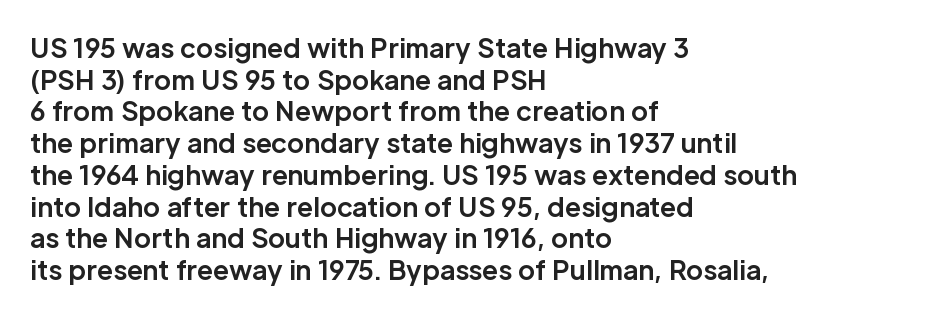
{"italic": "no", "bold": "yes", "underline": "no", "align": "left", "line_spacing_ratio": 1.22, "letter_spacing": "normal", "letter_spacing_em": 0.0, "glyph_px": 26}
